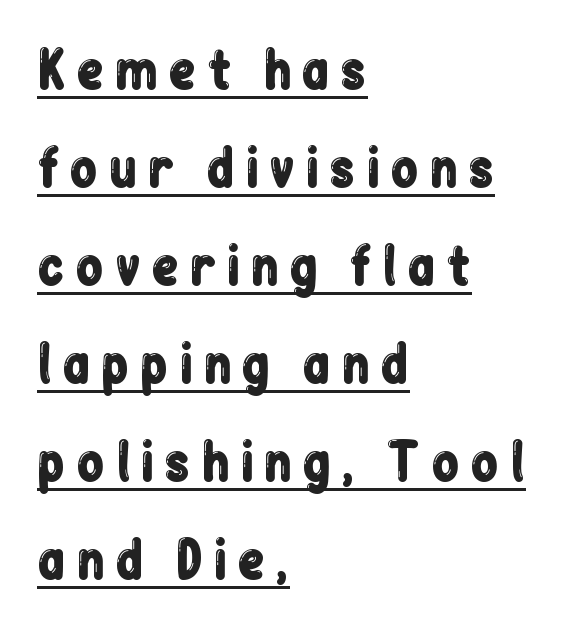
Posture: upright roman. The passage shown is typed in a proportional face where columns would drift. Emphasis is given by a line drawn under the lettering. Each line starts at the same left margin while the right side varies. In terms of leading, this rendering errs on the spacious side. A typesetter would label this face a sans.
